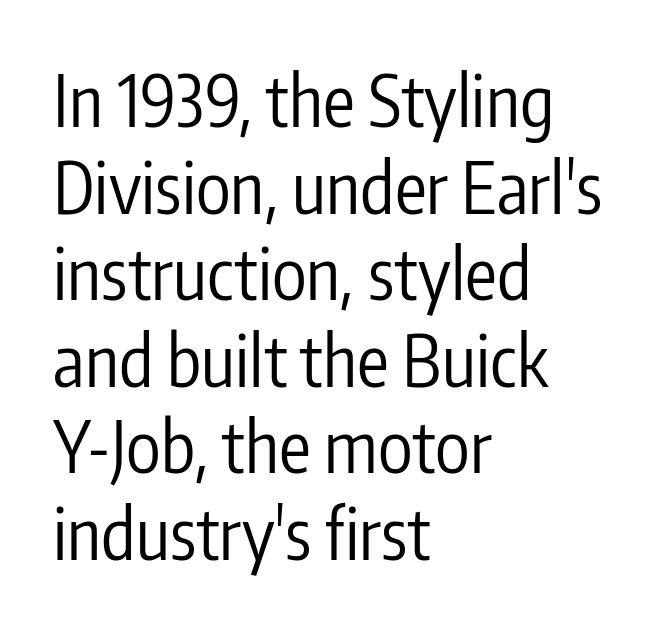
The image shows 71 px regular-weight, condensed sans-serif type, upright; set left-aligned, line spacing 1.22x, normal letter spacing, not underlined; low stroke contrast and a medium x-height.
